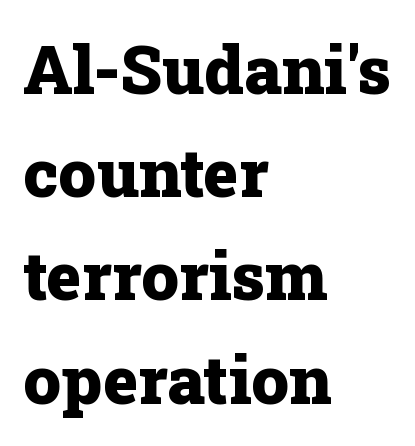
Q: Is the text bold? A: Yes.
Q: Is the text italic (slanted)? A: No, it is upright.
Q: Is the typeface a serif or a sans-serif typeface? A: Serif.
Q: Is the text underlined? A: No.
Q: How is the paragraph aligned? A: Left-aligned.
Q: Is the spacing between letters normal or unusually wide? A: Normal.
Q: Is the spacing between lines tight, normal or loose? A: Normal.
Q: Width (condensed, normal, or wide)? A: Normal.
Q: Stroke contrast? A: Low.
Q: x-height? A: Medium.
Q: Monospaced? A: No.
